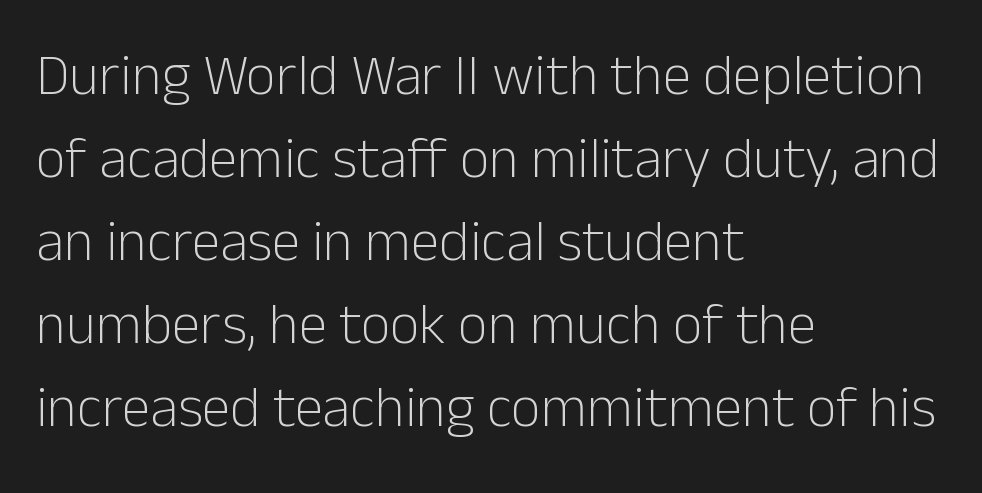
The image shows 58 px light sans-serif type, upright; set left-aligned, normal line spacing (1.43x), normal letter spacing, not underlined; low stroke contrast and a medium x-height.
